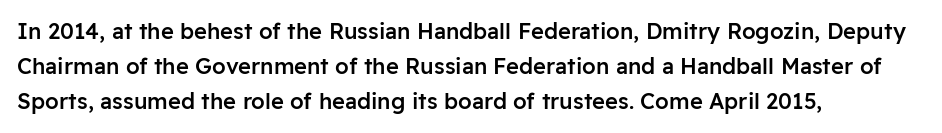
The ragged edge is on the right, which tells us the setting is flush left. If you measured baseline to baseline, you'd find a middling distance. Underlining? Definitely not there. The letters are semibold — heavier than regular but short of a full bold. Style check: upright. Inter-character spacing is left at the font's built-in metrics.
